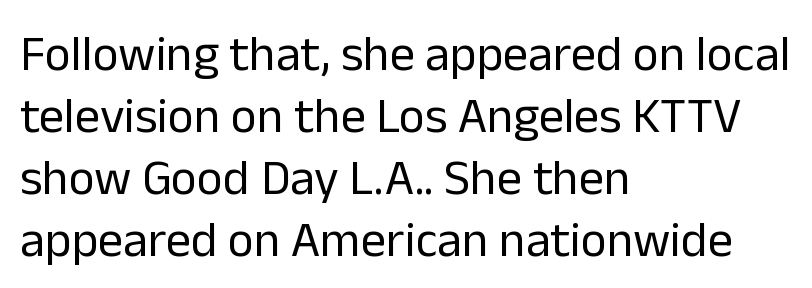
Regarding serifs, this sample does without them. Glance below the letters and you will spot only blank space. This rendering leaves character spacing at its baseline value. Italic? Not at all — the glyphs are vertical. Stems and bowls with no extra thickness — not bold.
